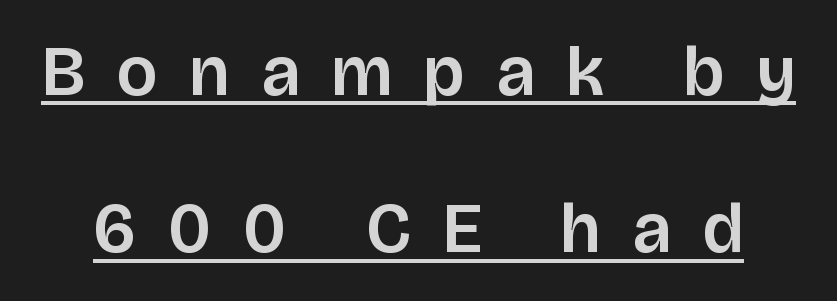
{"serif": "no", "italic": "no", "width": "normal", "stroke_contrast": "low", "x_height": "large", "monospaced": "no", "underline": "yes", "line_spacing": "loose", "line_spacing_ratio": 2.25, "letter_spacing": "wide", "letter_spacing_em": 0.46, "glyph_px": 70}
